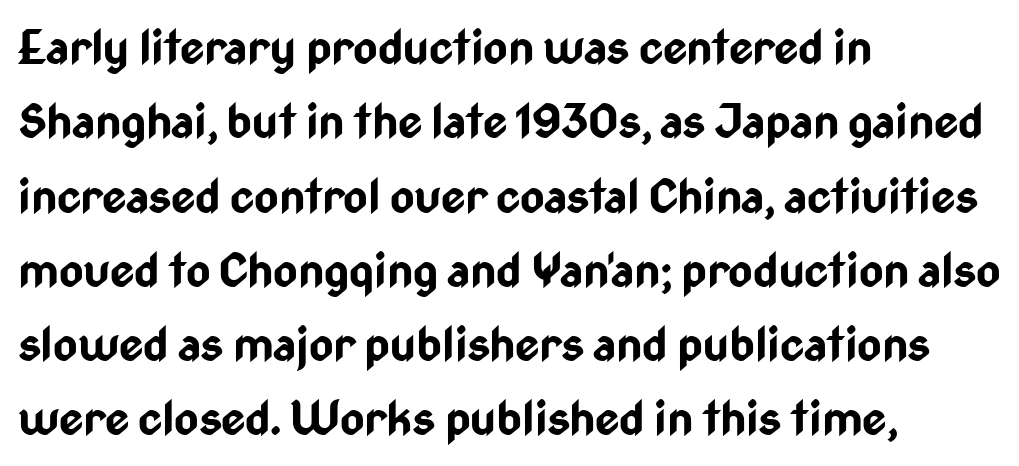
The image shows 47 px bold, condensed sans-serif type, upright; set left-aligned, normal line spacing (1.58x), normal letter spacing, not underlined; low stroke contrast and a medium x-height.
